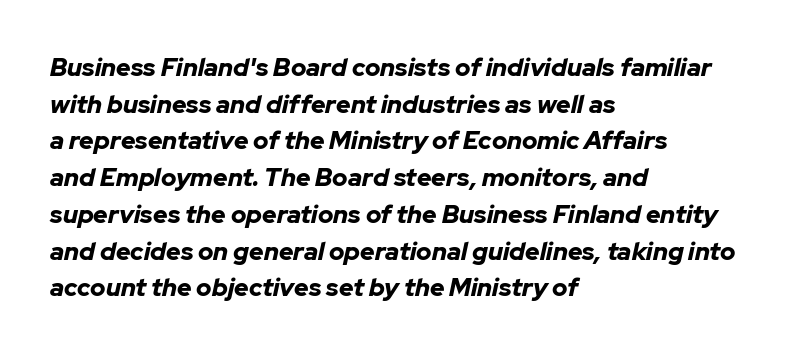
{"italic": "yes", "lean": "right", "slant_degrees": 12, "bold": "yes", "underline": "no", "align": "left", "line_spacing": "normal", "line_spacing_ratio": 1.47, "letter_spacing": "normal", "letter_spacing_em": 0.0, "glyph_px": 25}
